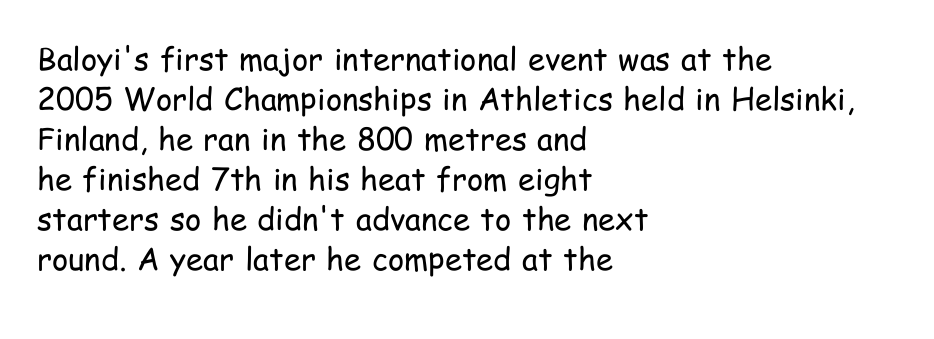
Q: Is the text bold? A: No.
Q: Is the text italic (slanted)? A: No, it is upright.
Q: Is the typeface a serif or a sans-serif typeface? A: Sans-serif.
Q: Is the text underlined? A: No.
Q: How is the paragraph aligned? A: Left-aligned.
Q: Is the spacing between letters normal or unusually wide? A: Normal.
Q: Is the spacing between lines tight, normal or loose? A: Normal.
Q: Width (condensed, normal, or wide)? A: Condensed.
Q: Stroke contrast? A: Low.
Q: x-height? A: Medium.
Q: Monospaced? A: No.
